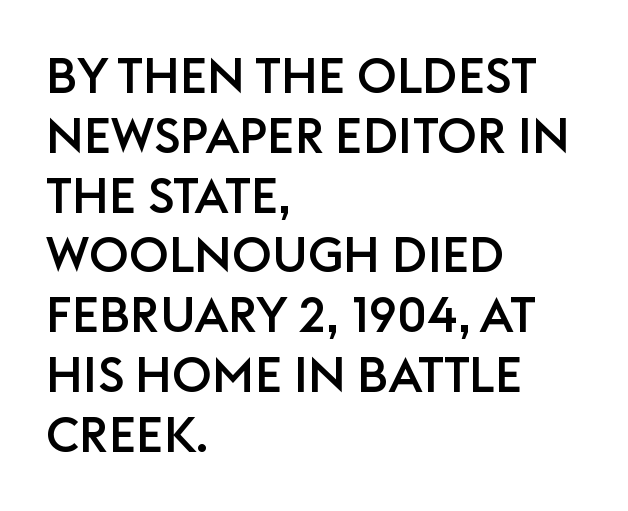
Q: Is the text italic (slanted)? A: No, it is upright.
Q: Is the typeface a serif or a sans-serif typeface? A: Sans-serif.
Q: Is the text underlined? A: No.
Q: How is the paragraph aligned? A: Left-aligned.
Q: Is the spacing between letters normal or unusually wide? A: Normal.
Q: Width (condensed, normal, or wide)? A: Normal.
Q: Stroke contrast? A: Low.
Q: x-height? A: Large.
Q: Monospaced? A: No.
